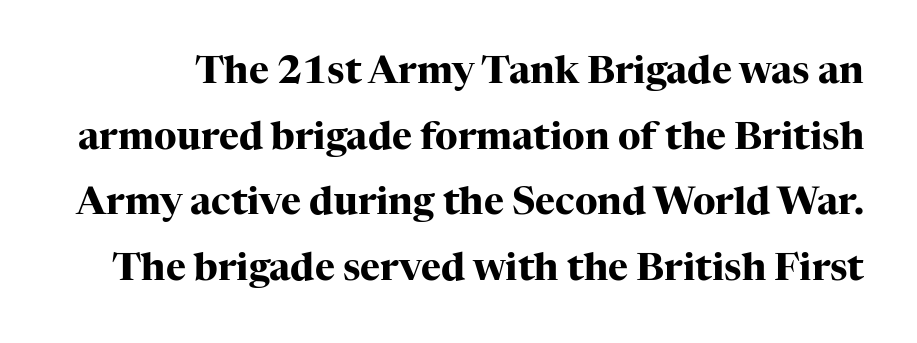
Q: Is the text bold? A: Yes.
Q: Is the text italic (slanted)? A: No, it is upright.
Q: Is the typeface a serif or a sans-serif typeface? A: Serif.
Q: Is the text underlined? A: No.
Q: Is the spacing between letters normal or unusually wide? A: Normal.
Q: Width (condensed, normal, or wide)? A: Normal.
Q: Stroke contrast? A: High.
Q: x-height? A: Medium.
Q: Monospaced? A: No.
